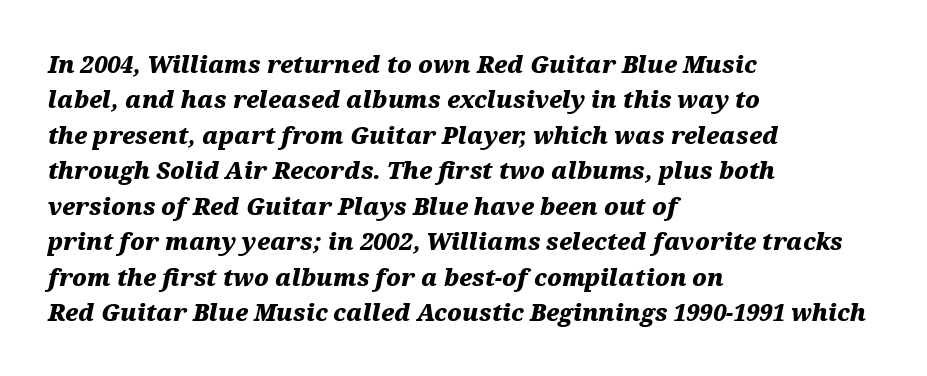
Typeset ragged right — the left edge is the straight one. Letter spacing: default. A clean baseline with only descenders dipping below it. Pretty heavy lettering here — definitely bold.
